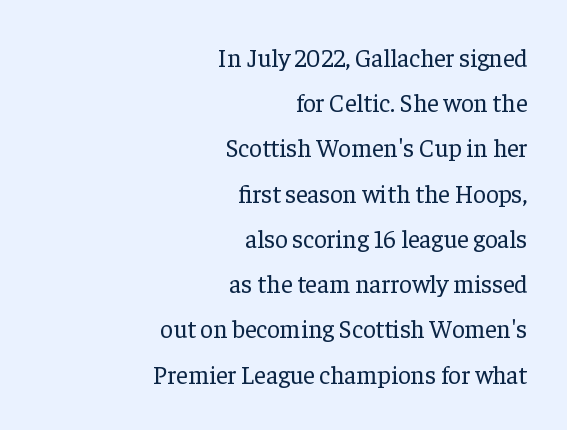
This is roman type, the default non-slanted kind. Descender tails drop into unmarked territory. The lines in this sample share a right terminus and differ only in where they begin. Compared with a typical body face, this is equally light or lighter still. Is the letter spacing exaggerated? No — it looks like the ordinary default.
